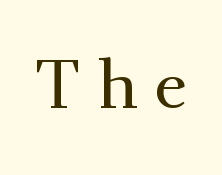
Character widths vary here, with narrow letters taking less room than wide ones. In terms of letterspacing, this is a distinctly airy, spread setting. Italic: no, the glyphs are upright roman. The font family rendered here belongs to the serif group.
